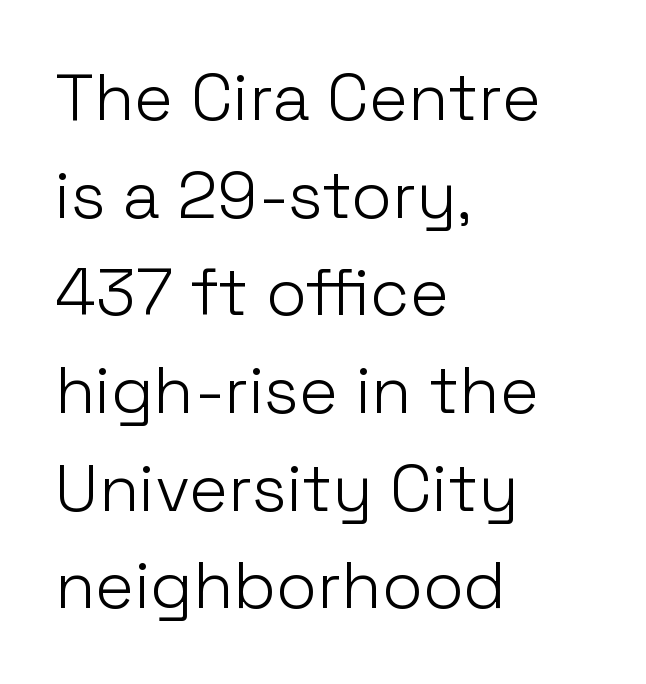
If you drew a line through each stem, it would be perfectly vertical. The face looks like a standard text weight, possibly lighter. Rows of type keep a routine distance in the vertical direction. A classic flush-left, rag-right setting is used for this passage. Nobody drew a line under any word here.
